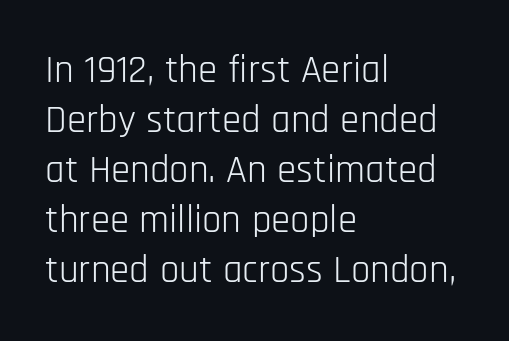
{"serif": "no", "italic": "no", "bold": "no", "weight": "light", "width": "condensed", "stroke_contrast": "low", "x_height": "large", "monospaced": "no", "underline": "no", "align": "left", "line_spacing": "normal", "line_spacing_ratio": 1.28, "letter_spacing": "normal", "letter_spacing_em": 0.0, "glyph_px": 39}
